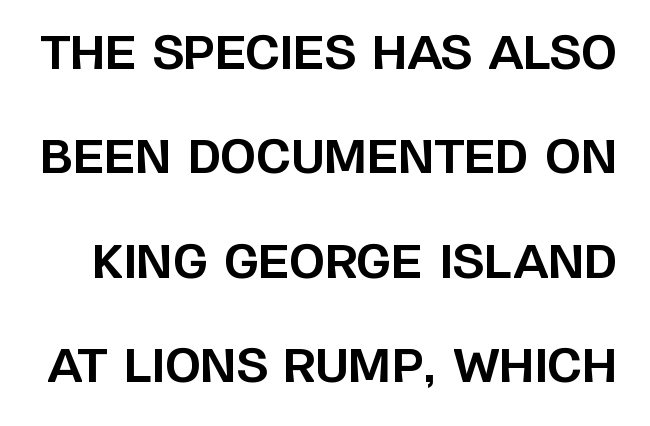
You could not count columns in this text — the font is proportionally spaced. Notice the wide empty band between every row — that's loose leading. Bare-footed words on every line. Nothing unusual about the tracking: characters are spaced as the font intends. The text was rendered using a sans face with plain stroke endings. Posture: vertical.
